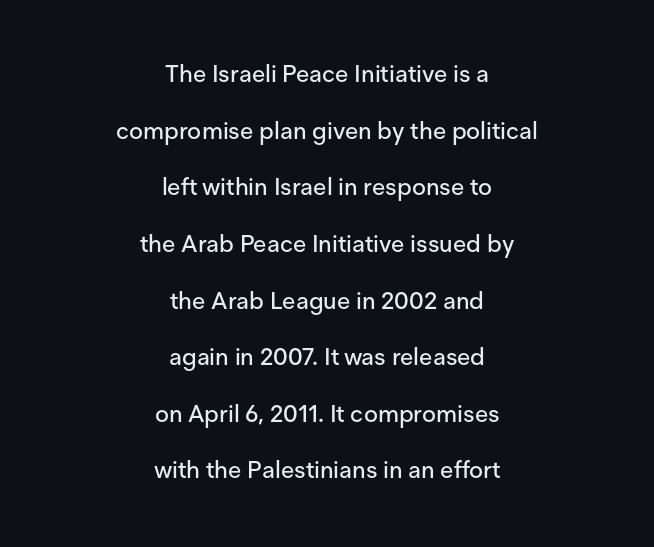
Q: Is the text italic (slanted)? A: No, it is upright.
Q: Is the text underlined? A: No.
Q: How is the paragraph aligned? A: Centered.
Q: Is the spacing between letters normal or unusually wide? A: Normal.
Q: Is the spacing between lines tight, normal or loose? A: Loose.
